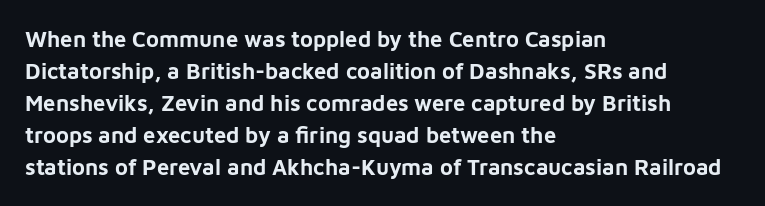
Q: Is the text bold? A: Yes.
Q: Is the text italic (slanted)? A: No, it is upright.
Q: Is the text underlined? A: No.
Q: How is the paragraph aligned? A: Left-aligned.
Q: Is the spacing between letters normal or unusually wide? A: Normal.
Q: Is the spacing between lines tight, normal or loose? A: Normal.
